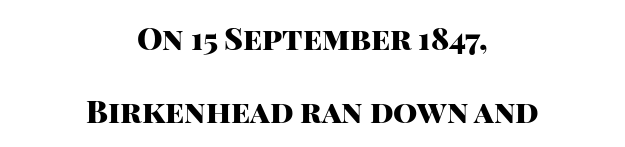
Style check: upright. To sum up the face: it is a sans, with no serifs. One-word summary of the alignment: center. Leading: increased.
